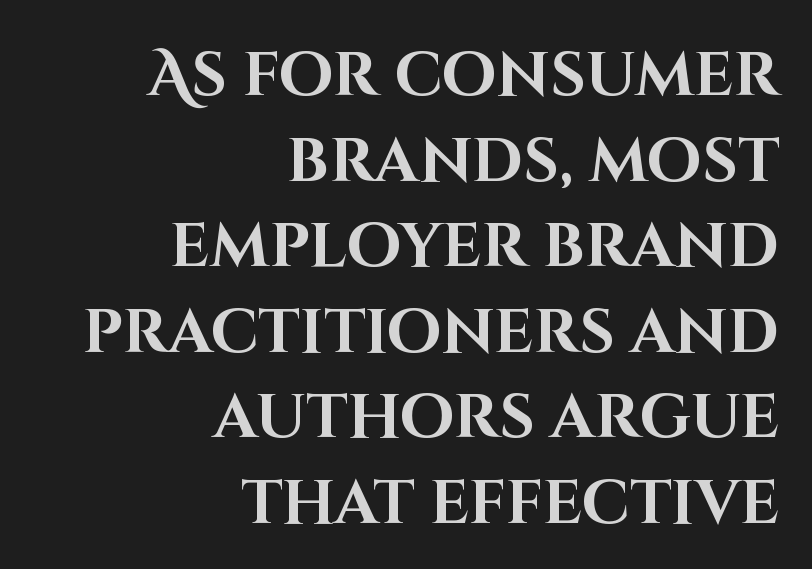
{"serif": "no", "italic": "no", "bold": "yes", "weight": "bold", "width": "normal", "stroke_contrast": "high", "x_height": "large", "monospaced": "no", "underline": "no", "align": "right", "line_spacing": "normal", "line_spacing_ratio": 1.38, "letter_spacing": "normal", "letter_spacing_em": 0.0, "glyph_px": 62}
